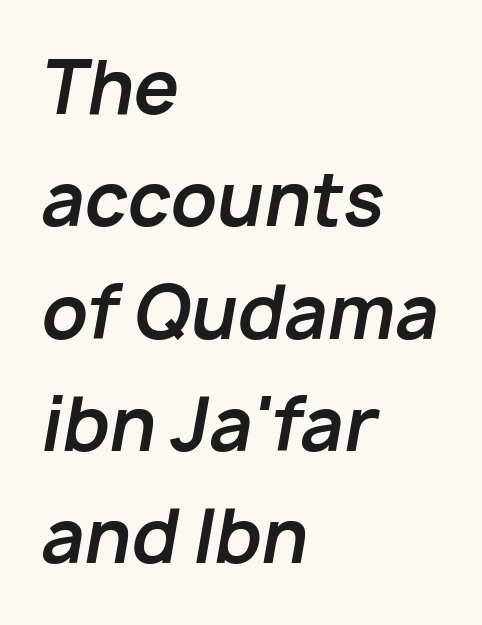
The rendering applies a slant to the glyphs. Do the characters align in a grid? No, the font is proportional. The specimen omits any rule beneath the text block's lines. Horizontal bands of white between lines are of average thickness.
